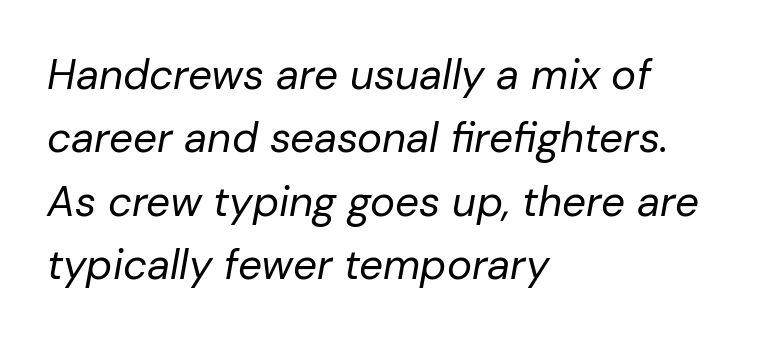
The specimen reads as italic at a glance. Stems here are at most as thick as an everyday book face. Default kerning and tracking; the words read as compact shapes. The leading is moderate, giving the passage an even texture. The passage shown is not underscored anywhere.
